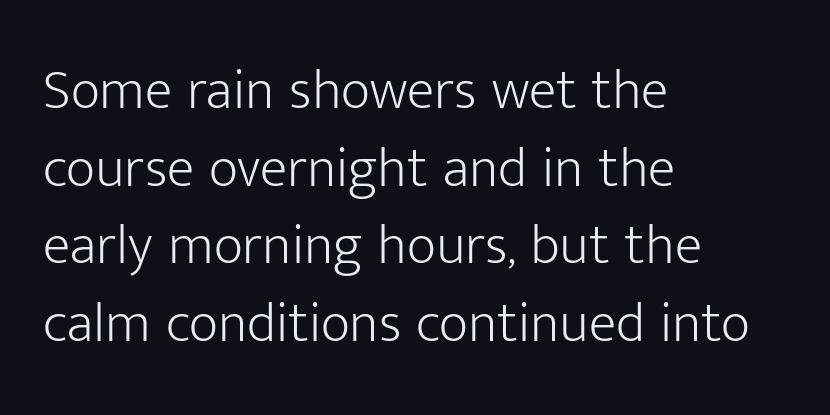
{"serif": "no", "italic": "no", "bold": "no", "weight": "light", "width": "normal", "stroke_contrast": "low", "x_height": "medium", "monospaced": "no", "underline": "no", "align": "left", "line_spacing": "normal", "line_spacing_ratio": 1.36, "letter_spacing": "normal", "letter_spacing_em": 0.0, "glyph_px": 57}
